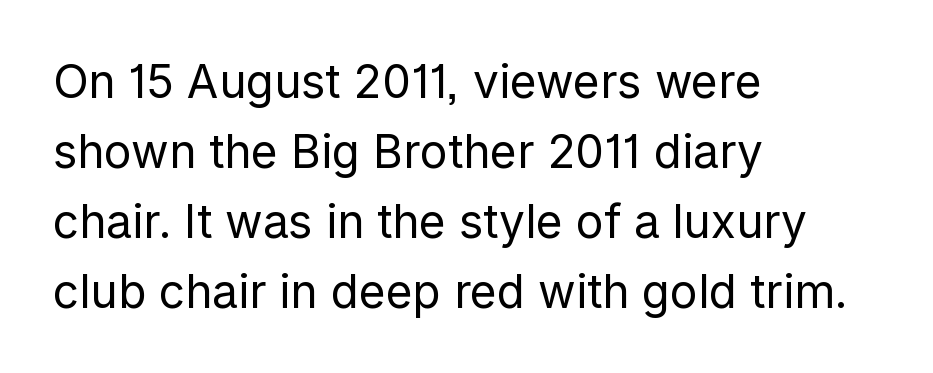
The image shows 46 px regular-weight sans-serif type, upright; set left-aligned, normal line spacing (1.52x), normal letter spacing, not underlined; low stroke contrast and a medium x-height.
